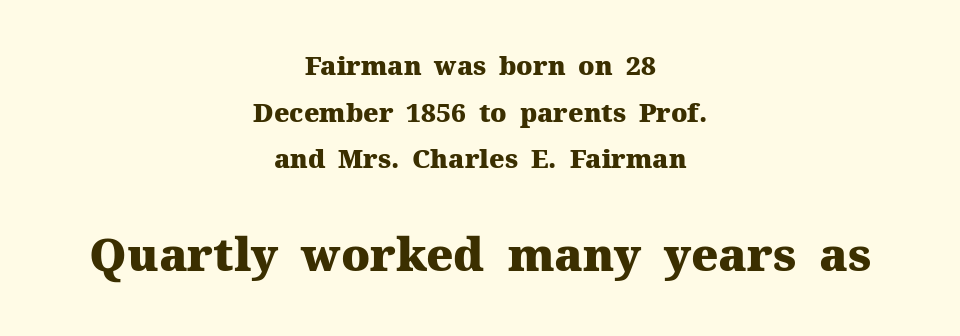
Designer's note — italics off, roman on. The string is rendered with underlining switched off. Each letter keeps its own natural width here, so spacing adapts to shape. Is this a sans? No — the strokes have serifs. Does the weight exceed regular? Yes, all the way to bold.
